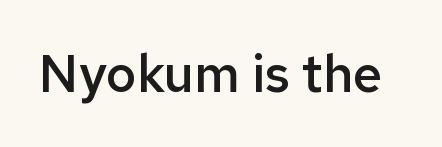
{"serif": "no", "italic": "no", "bold": "semi", "weight": "semibold", "width": "normal", "stroke_contrast": "low", "x_height": "medium", "monospaced": "no", "underline": "no", "letter_spacing": "normal", "letter_spacing_em": 0.0, "glyph_px": 52}
